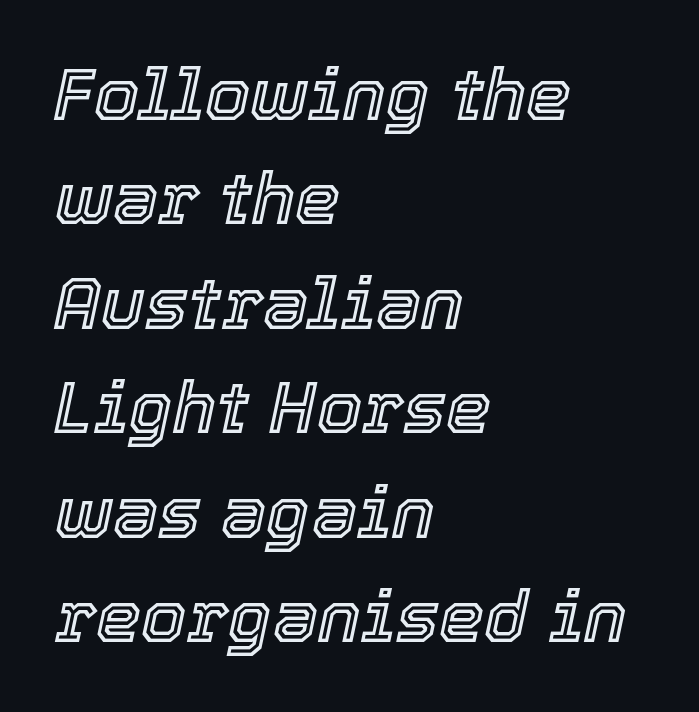
Q: Is the text italic (slanted)? A: Yes, it leans right by about 12 degrees.
Q: Is the text underlined? A: No.
Q: How is the paragraph aligned? A: Left-aligned.
Q: Is the spacing between letters normal or unusually wide? A: Normal.
Q: Is the spacing between lines tight, normal or loose? A: Normal.
Q: Width (condensed, normal, or wide)? A: Normal.
Q: x-height? A: Medium.
Q: Monospaced? A: No.
